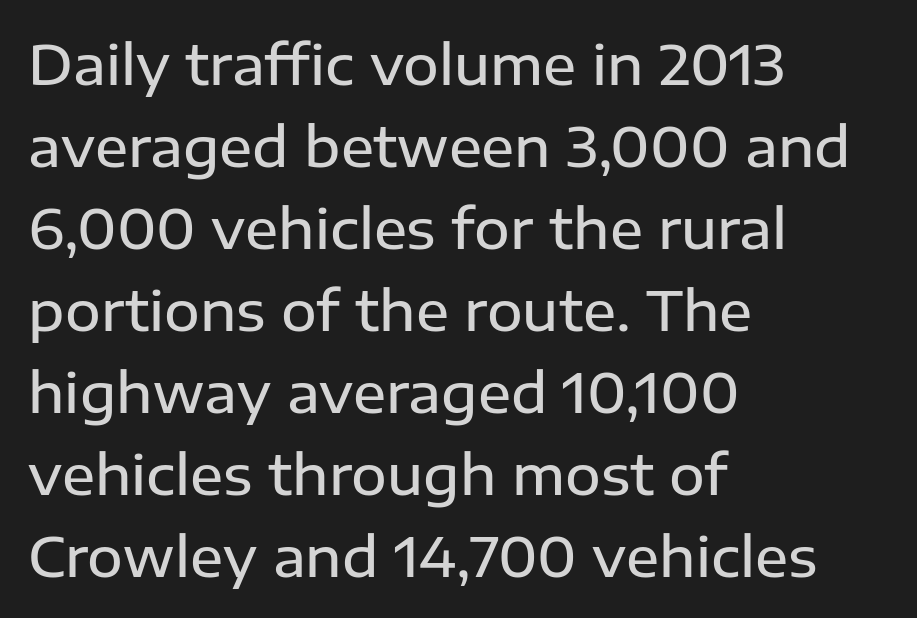
A typesetter would call this leading conventional body-copy spacing. As a designer I'd log this as weight 600, semibold. A typesetter would call this zero additional tracking. Where is the straight margin? On the left. Posture: vertical.
